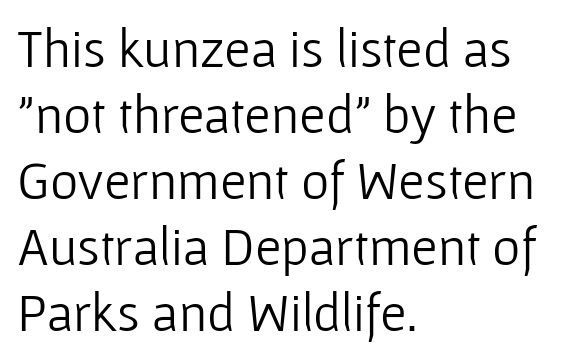
Q: Is the text bold? A: No.
Q: Is the text italic (slanted)? A: No, it is upright.
Q: Is the typeface a serif or a sans-serif typeface? A: Sans-serif.
Q: Is the text underlined? A: No.
Q: How is the paragraph aligned? A: Left-aligned.
Q: Is the spacing between letters normal or unusually wide? A: Normal.
Q: Width (condensed, normal, or wide)? A: Normal.
Q: Stroke contrast? A: Low.
Q: x-height? A: Medium.
Q: Monospaced? A: No.
